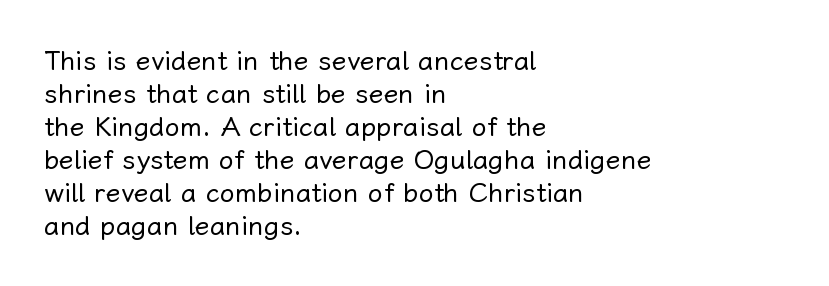
Q: Is the text bold? A: No.
Q: Is the text italic (slanted)? A: No, it is upright.
Q: Is the text underlined? A: No.
Q: How is the paragraph aligned? A: Left-aligned.
Q: Is the spacing between letters normal or unusually wide? A: Normal.
